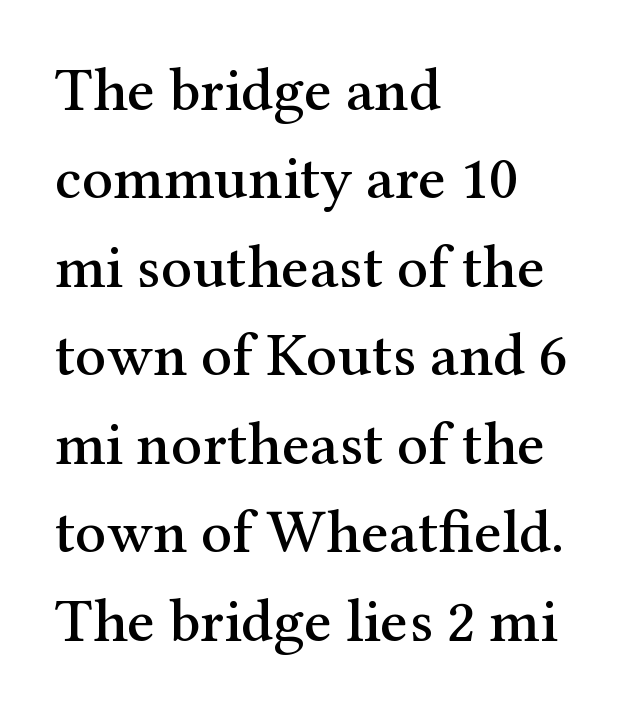
The image shows 61 px serif type, upright; set left-aligned, normal line spacing (1.45x), normal letter spacing, not underlined; medium stroke contrast and a medium x-height.
